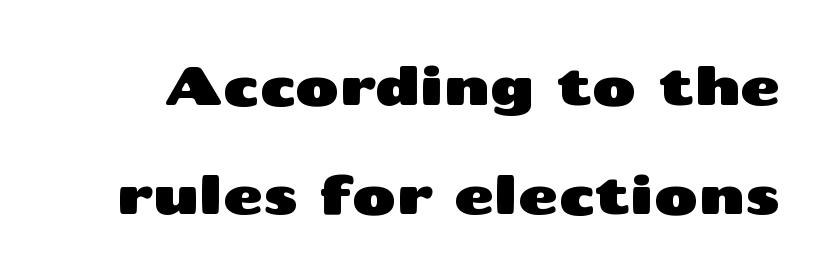
{"serif": "no", "italic": "no", "width": "wide", "stroke_contrast": "medium", "x_height": "medium", "monospaced": "no", "underline": "no", "line_spacing": "loose", "line_spacing_ratio": 2.02, "letter_spacing": "normal", "letter_spacing_em": 0.0, "glyph_px": 54}
